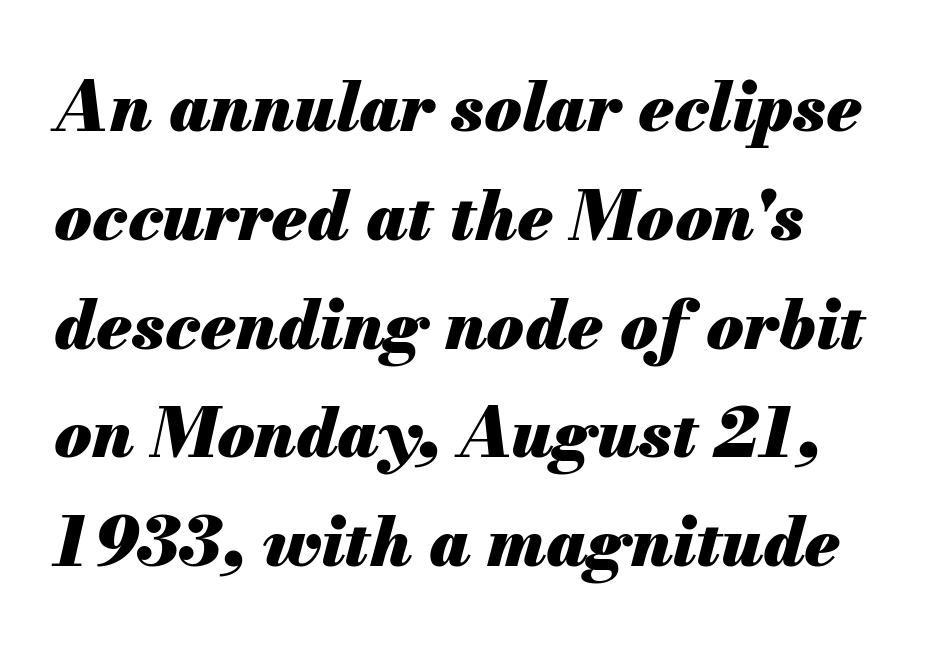
The image shows 68 px heavy type, italic (leaning right); set left-aligned, normal line spacing (1.6x), normal letter spacing, not underlined; medium stroke contrast and a small x-height.
